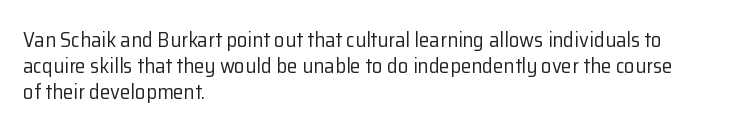
Q: Is the text bold? A: No.
Q: Is the text italic (slanted)? A: No, it is upright.
Q: Is the text underlined? A: No.
Q: How is the paragraph aligned? A: Left-aligned.
Q: Is the spacing between letters normal or unusually wide? A: Normal.
